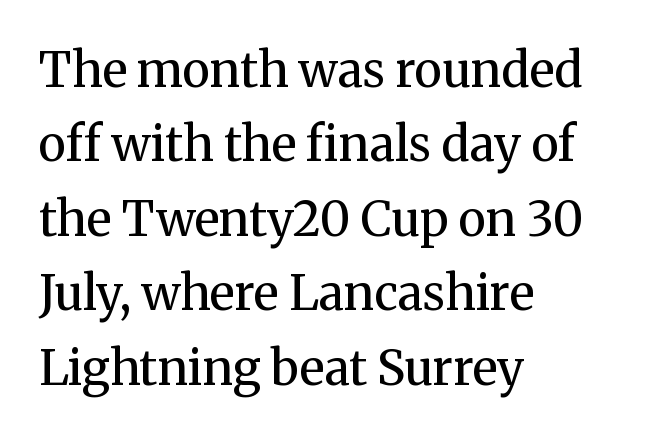
The text block is weighted toward the left margin, trailing off unevenly rightward. Is the letter spacing exaggerated? No — it looks like the ordinary default. Notice how descenders clear the ascenders below comfortably — that's standard leading. Italic? Not at all — the glyphs are vertical. The face looks like a standard text weight, possibly lighter. Serifs: yes, visible at the terminals of the letterforms.
